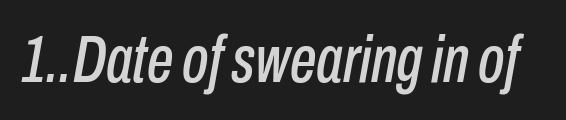
The image shows 67 px condensed type, italic (leaning right); set normal letter spacing, not underlined; low stroke contrast and a medium x-height.
